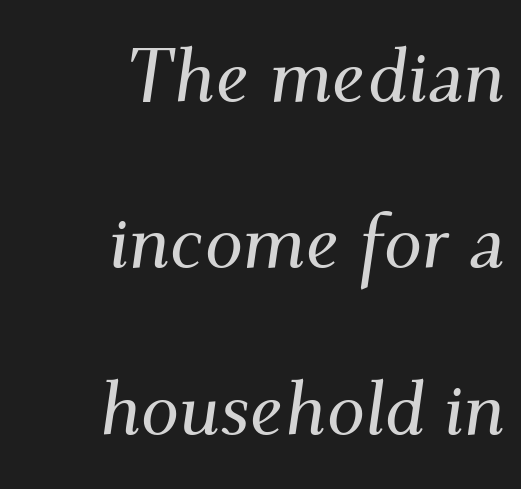
{"serif": "yes", "italic": "yes", "lean": "right", "slant_degrees": 9, "width": "normal", "stroke_contrast": "medium", "x_height": "small", "monospaced": "no", "underline": "no", "align": "right", "line_spacing": "loose", "line_spacing_ratio": 2.19, "letter_spacing": "normal", "letter_spacing_em": 0.0, "glyph_px": 76}
